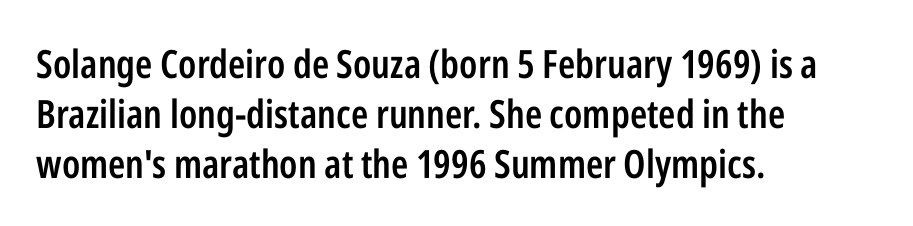
Q: Is the text bold? A: Semi-bold.
Q: Is the text italic (slanted)? A: No, it is upright.
Q: Is the typeface a serif or a sans-serif typeface? A: Sans-serif.
Q: Is the text underlined? A: No.
Q: How is the paragraph aligned? A: Left-aligned.
Q: Is the spacing between letters normal or unusually wide? A: Normal.
Q: Is the spacing between lines tight, normal or loose? A: Normal.
Q: Width (condensed, normal, or wide)? A: Condensed.
Q: Stroke contrast? A: Low.
Q: x-height? A: Medium.
Q: Monospaced? A: No.
